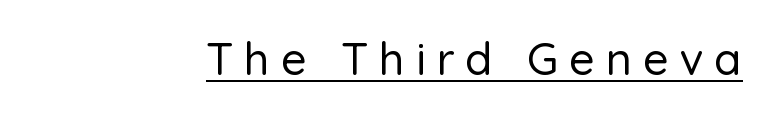
The face used here is a sans, in the tradition of grotesques and geometrics. The sample's only ornament is a line tracing under the words. You could only call the tracking loose — the letters float apart. The letters stand upright; this is a roman face. The letters advance in unequal steps, a hallmark of proportional type.
